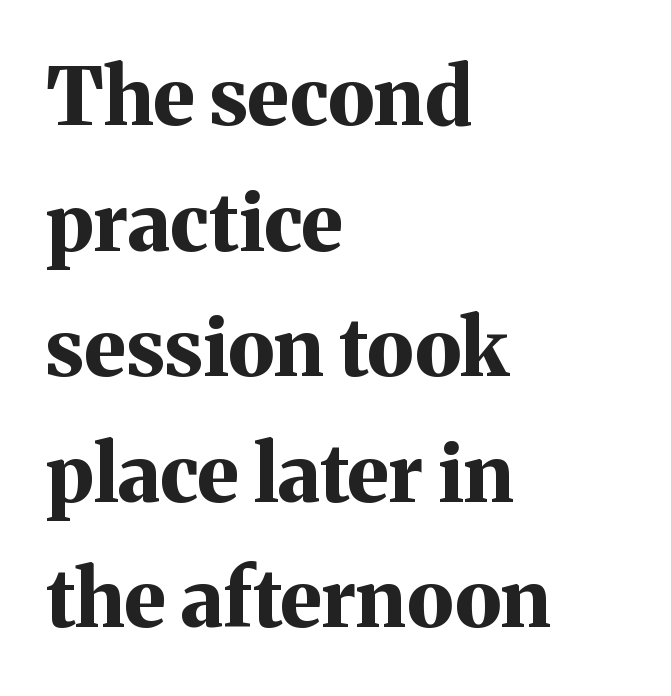
The image shows 80 px bold serif type, upright; set left-aligned, normal line spacing (1.57x), normal letter spacing, not underlined; medium stroke contrast and a medium x-height.
